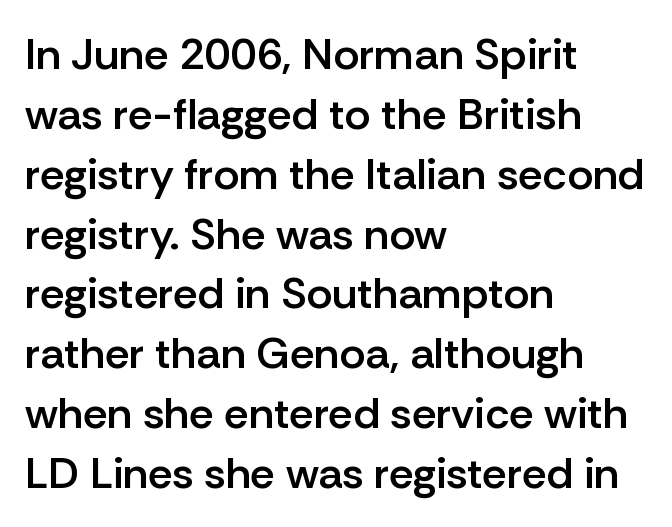
{"serif": "no", "italic": "no", "bold": "semi", "weight": "semibold", "width": "normal", "stroke_contrast": "low", "x_height": "medium", "monospaced": "no", "underline": "no", "align": "left", "line_spacing": "normal", "line_spacing_ratio": 1.36, "letter_spacing": "normal", "letter_spacing_em": 0.0, "glyph_px": 44}
